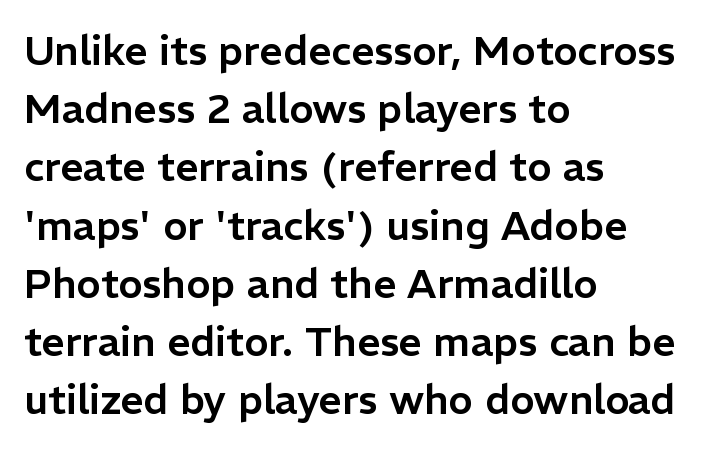
Q: Is the text italic (slanted)? A: No, it is upright.
Q: Is the typeface a serif or a sans-serif typeface? A: Sans-serif.
Q: Is the text underlined? A: No.
Q: How is the paragraph aligned? A: Left-aligned.
Q: Is the spacing between letters normal or unusually wide? A: Normal.
Q: Is the spacing between lines tight, normal or loose? A: Normal.
Q: Width (condensed, normal, or wide)? A: Normal.
Q: Stroke contrast? A: Low.
Q: x-height? A: Medium.
Q: Monospaced? A: No.
